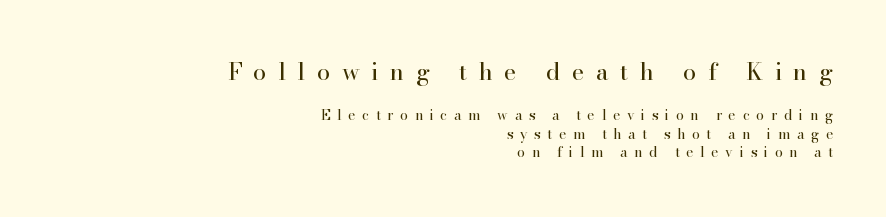
Teacher's note: observe the even right margin — that is flush-right alignment. Between these two stacked blocks, the higher one wins on size. The font sits on the lighter half of the weight spectrum, regular included. The letters stand upright; this is a roman face.
